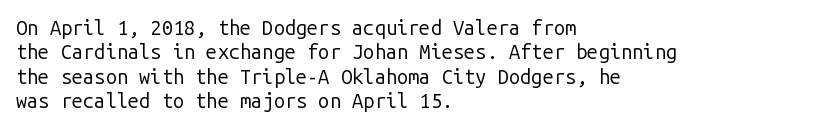
Q: Is the text bold? A: No.
Q: Is the text italic (slanted)? A: No, it is upright.
Q: Is the text underlined? A: No.
Q: How is the paragraph aligned? A: Left-aligned.
Q: Is the spacing between letters normal or unusually wide? A: Normal.
